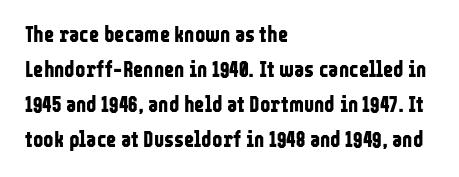
{"italic": "no", "bold": "yes", "underline": "no", "align": "left", "line_spacing": "normal", "line_spacing_ratio": 1.59, "letter_spacing": "normal", "letter_spacing_em": 0.0, "glyph_px": 22}
